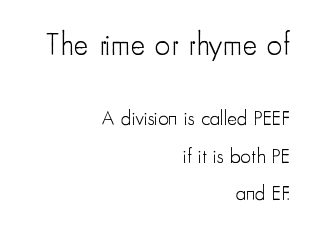
{"serif": "no", "italic": "no", "bold": "no", "weight": "light", "width": "condensed", "stroke_contrast": "low", "x_height": "small", "monospaced": "no", "underline": "no", "align": "right", "line_spacing_ratio": 1.79, "letter_spacing": "normal", "letter_spacing_em": 0.0, "larger_block": "first", "size_ratio": 1.48, "glyph_px": 31}
